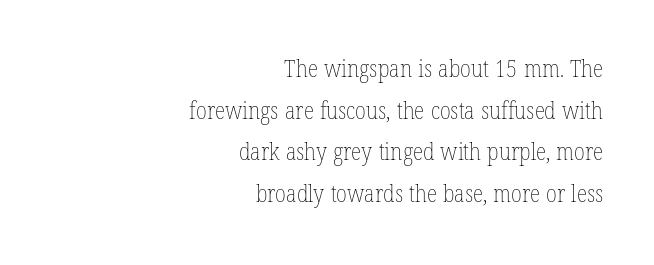
One-word summary of the alignment: right. No italicization has been applied; the sample stays upright. The weight tops out at a normal text grade. Any mark beneath the type? The region is blank. Nothing unusual about the tracking: characters are spaced as the font intends.
